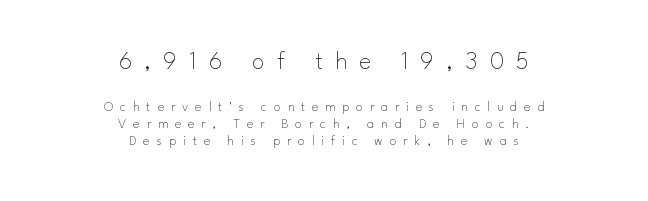
The image shows 25 px text type, upright; set centered, line spacing 1.21x, unusually wide letter spacing (+0.49 em), not underlined; the first (top) block is 1.79x larger.
